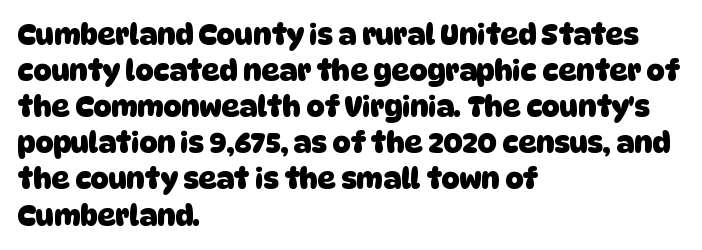
{"serif": "no", "bold": "yes", "weight": "heavy", "width": "normal", "stroke_contrast": "low", "x_height": "large", "monospaced": "no", "underline": "no", "align": "left", "line_spacing": "normal", "line_spacing_ratio": 1.29, "letter_spacing": "normal", "letter_spacing_em": 0.0, "glyph_px": 28}
